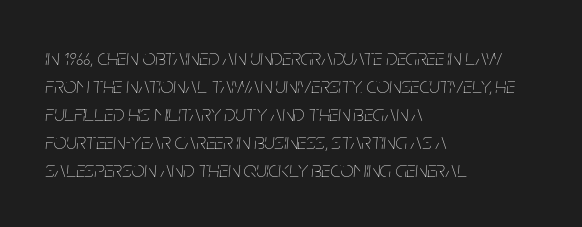
{"italic": "yes", "lean": "right", "slant_degrees": 5, "bold": "no", "underline": "no", "align": "left", "line_spacing_ratio": 1.22, "letter_spacing": "normal", "letter_spacing_em": 0.0, "glyph_px": 23}
